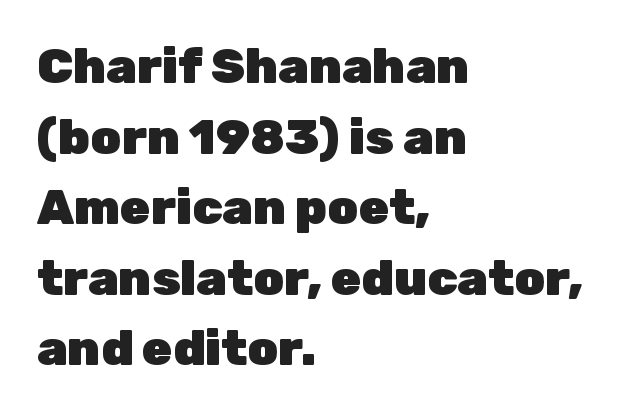
{"serif": "no", "italic": "no", "bold": "yes", "weight": "heavy", "width": "normal", "stroke_contrast": "low", "x_height": "medium", "monospaced": "no", "underline": "no", "align": "left", "line_spacing": "normal", "line_spacing_ratio": 1.44, "letter_spacing": "normal", "letter_spacing_em": 0.0, "glyph_px": 49}
